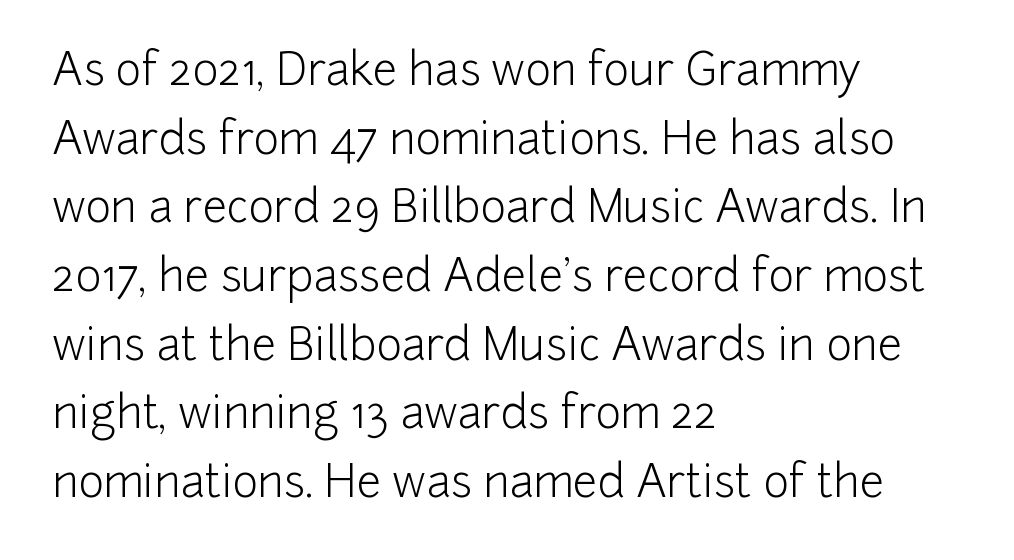
The image shows 44 px light sans-serif type, upright; set left-aligned, normal line spacing (1.56x), normal letter spacing, not underlined; low stroke contrast and a medium x-height.
